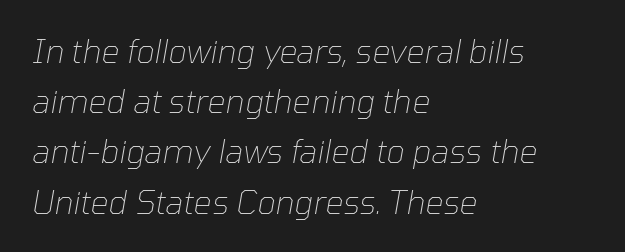
Q: Is the text bold? A: No.
Q: Is the text italic (slanted)? A: Yes, it leans right by about 10 degrees.
Q: Is the text underlined? A: No.
Q: How is the paragraph aligned? A: Left-aligned.
Q: Is the spacing between letters normal or unusually wide? A: Normal.
Q: Is the spacing between lines tight, normal or loose? A: Normal.
Q: Width (condensed, normal, or wide)? A: Normal.
Q: Stroke contrast? A: Low.
Q: x-height? A: Medium.
Q: Monospaced? A: No.
